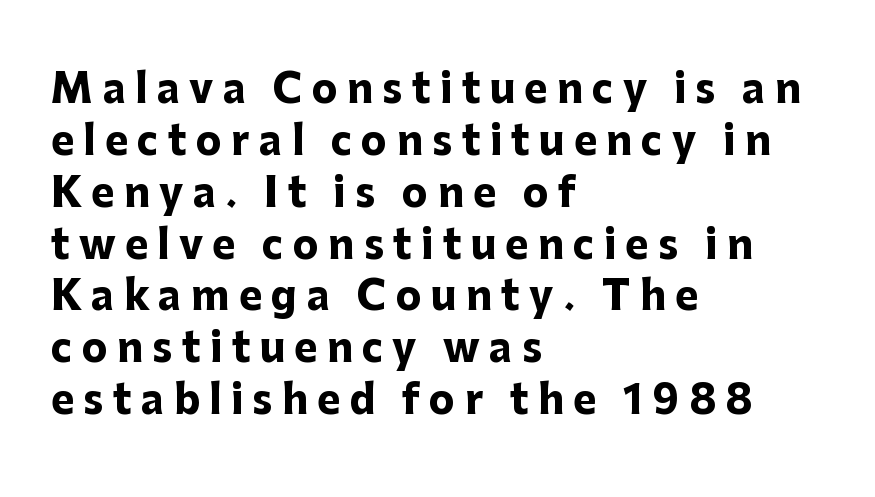
{"serif": "no", "italic": "no", "bold": "yes", "weight": "heavy", "width": "normal", "stroke_contrast": "low", "x_height": "medium", "monospaced": "no", "underline": "no", "align": "left", "line_spacing": "normal", "line_spacing_ratio": 1.33, "letter_spacing": "wide", "letter_spacing_em": 0.24, "glyph_px": 39}
